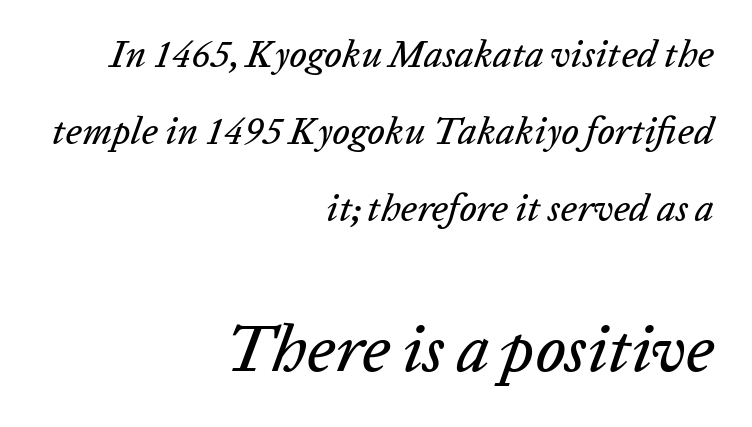
{"italic": "yes", "lean": "right", "slant_degrees": 20, "width": "normal", "stroke_contrast": "low", "x_height": "medium", "monospaced": "no", "underline": "no", "align": "right", "line_spacing": "loose", "line_spacing_ratio": 2.02, "letter_spacing": "normal", "letter_spacing_em": 0.0, "larger_block": "second", "size_ratio": 1.74, "glyph_px": 66}
